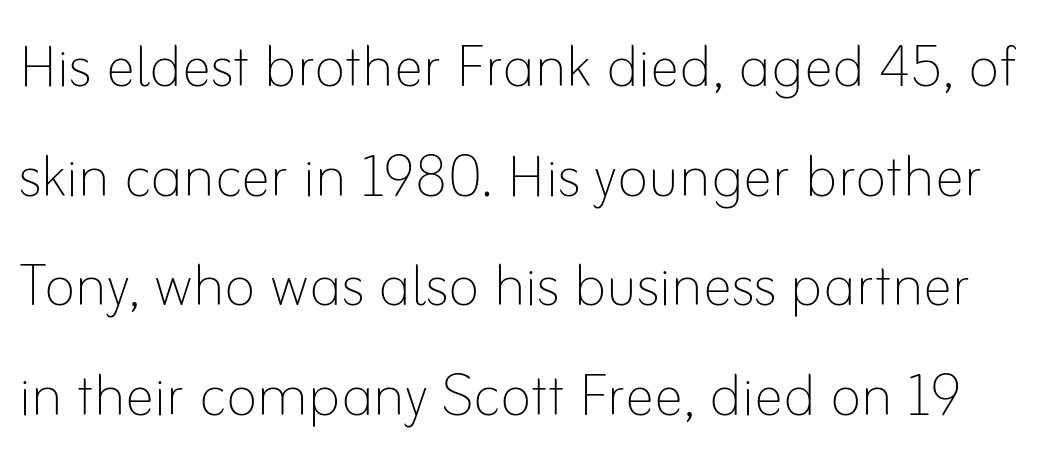
The image shows 74 px thin type, upright; set normal line spacing (1.48x), normal letter spacing, not underlined; low stroke contrast and a small x-height.
